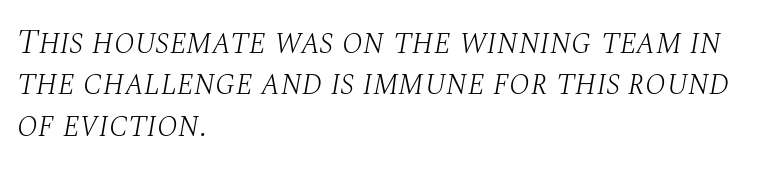
The text block is weighted toward the left margin, trailing off unevenly rightward. Inter-character spacing is left at the font's built-in metrics. The rendering uses natural spacing where letterforms have individual widths. The letters are slanted; this is an italic face.
